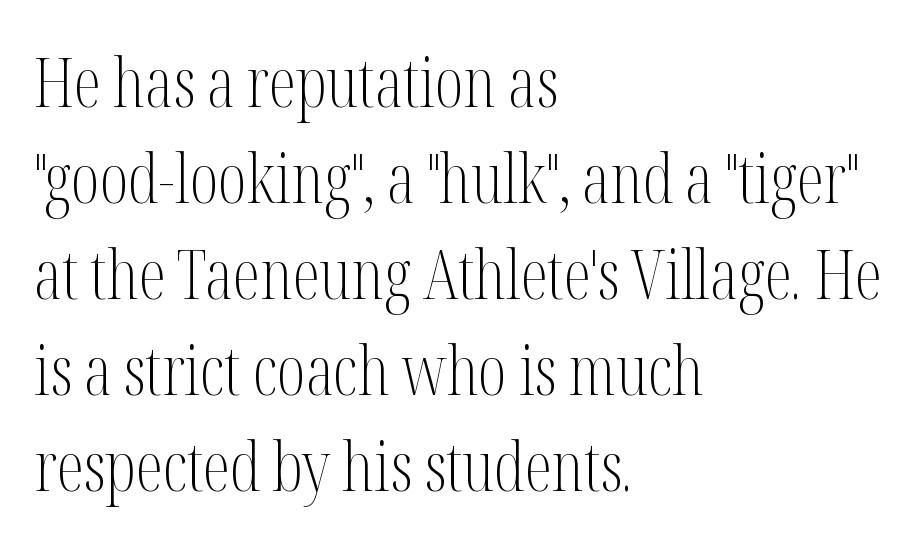
{"serif": "yes", "italic": "no", "bold": "no", "weight": "light", "width": "condensed", "stroke_contrast": "medium", "x_height": "medium", "monospaced": "no", "underline": "no", "align": "left", "line_spacing": "normal", "line_spacing_ratio": 1.41, "letter_spacing": "normal", "letter_spacing_em": 0.0, "glyph_px": 68}
